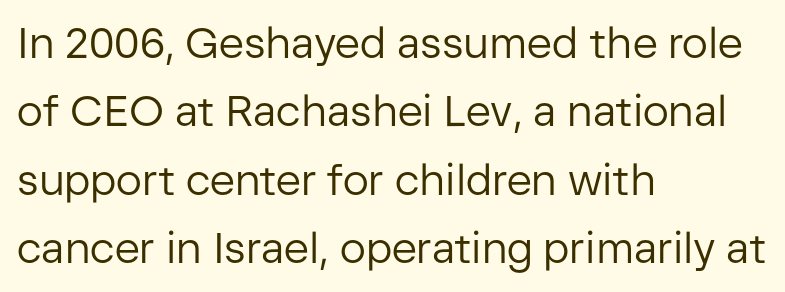
This rendering features lettering with no underline. In terms of leading, this rendering sits right in the middle. Tall strokes in this sample are plumb rather than angled. Is the block centered? No — it sits flush against the left margin.
